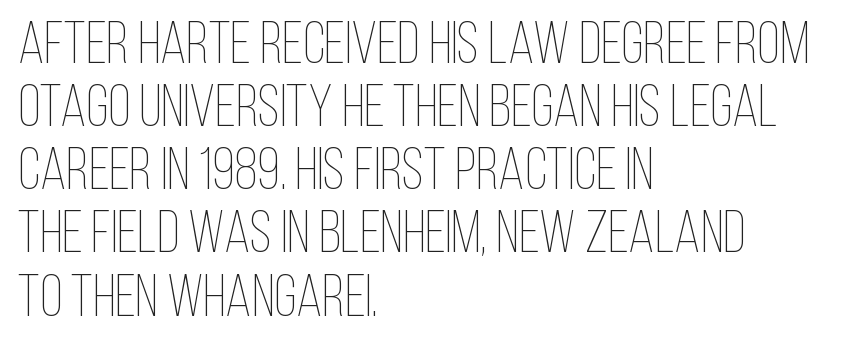
Each letter keeps its own natural width here, so spacing adapts to shape. The glyphs are unaccompanied by any horizontal stroke below them. The paragraph has a hard left edge and a soft right edge. Caption: face not bold, strokes unweighted. Posture: straight, roman, zero tilt.
